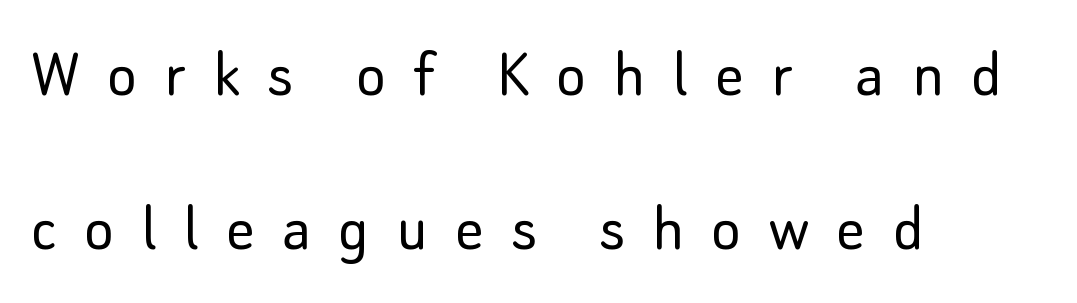
{"serif": "no", "italic": "no", "bold": "no", "weight": "light", "width": "normal", "stroke_contrast": "low", "x_height": "small", "monospaced": "no", "underline": "no", "align": "left", "line_spacing": "loose", "line_spacing_ratio": 2.17, "letter_spacing": "wide", "letter_spacing_em": 0.38, "glyph_px": 71}
